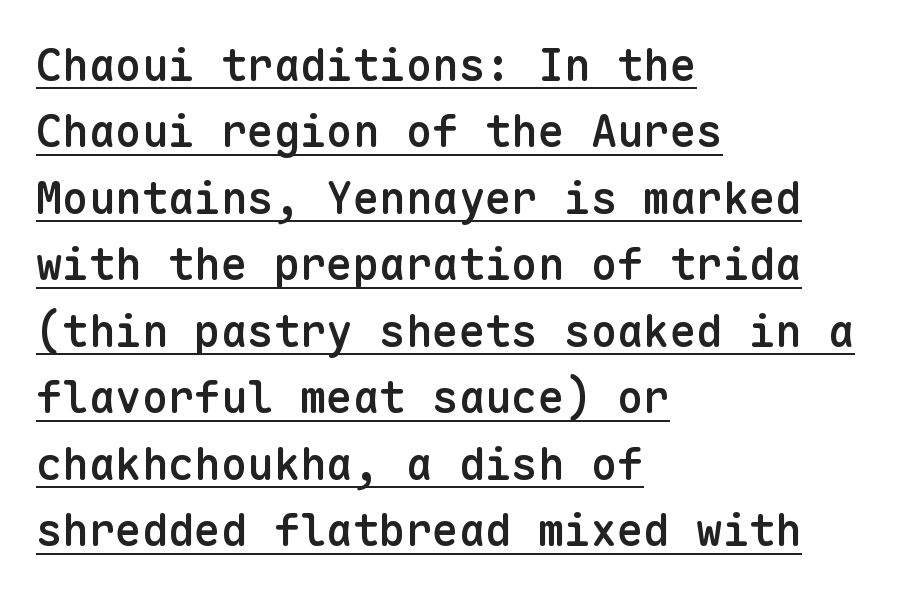
The image shows 44 px semibold sans-serif type, upright, monospaced; set left-aligned, normal line spacing (1.51x), normal letter spacing, underlined; low stroke contrast and a medium x-height.
